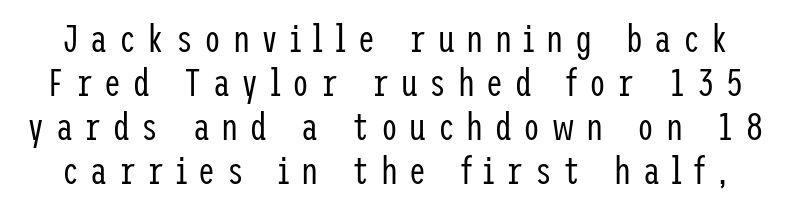
Q: Is the text bold? A: No.
Q: Is the text italic (slanted)? A: No, it is upright.
Q: Is the typeface a serif or a sans-serif typeface? A: Sans-serif.
Q: Is the text underlined? A: No.
Q: Is the spacing between letters normal or unusually wide? A: Unusually wide.
Q: Width (condensed, normal, or wide)? A: Condensed.
Q: Stroke contrast? A: Low.
Q: x-height? A: Medium.
